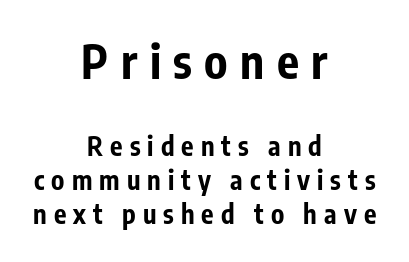
Q: Is the text bold? A: Yes.
Q: Is the text italic (slanted)? A: No, it is upright.
Q: Is the typeface a serif or a sans-serif typeface? A: Sans-serif.
Q: Is the text underlined? A: No.
Q: How is the paragraph aligned? A: Centered.
Q: Is the spacing between letters normal or unusually wide? A: Unusually wide.
Q: Is the spacing between lines tight, normal or loose? A: Normal.
Q: Which block of text is set in a larger size, the first (top) or the second (bottom)? A: The first (top) one.
Q: Width (condensed, normal, or wide)? A: Condensed.
Q: Stroke contrast? A: Low.
Q: x-height? A: Medium.
Q: Monospaced? A: No.
